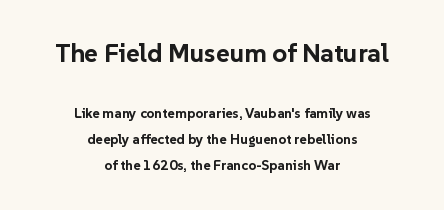
Q: Is the text bold? A: Yes.
Q: Is the text italic (slanted)? A: No, it is upright.
Q: Is the text underlined? A: No.
Q: How is the paragraph aligned? A: Centered.
Q: Is the spacing between letters normal or unusually wide? A: Normal.
Q: Which block of text is set in a larger size, the first (top) or the second (bottom)? A: The first (top) one.
